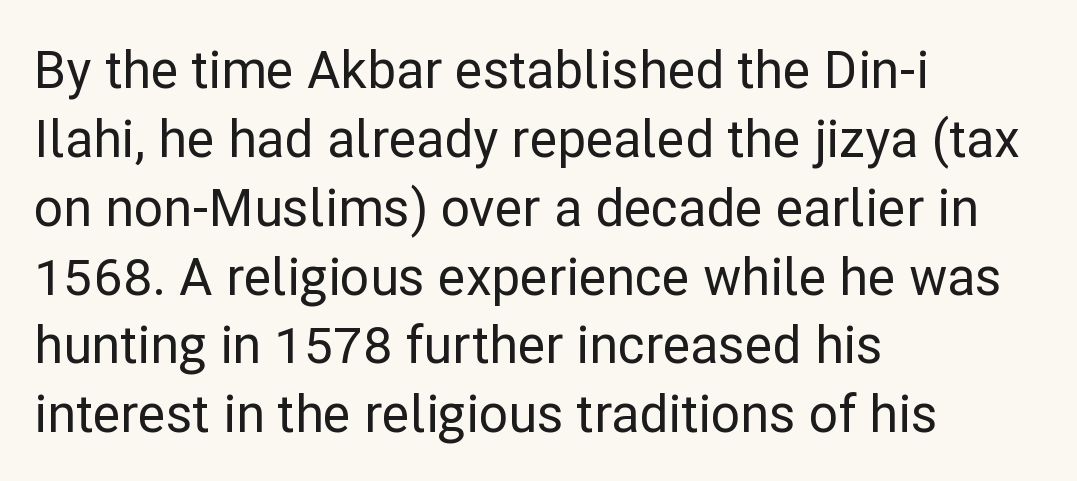
Q: Is the text italic (slanted)? A: No, it is upright.
Q: Is the typeface a serif or a sans-serif typeface? A: Sans-serif.
Q: Is the text underlined? A: No.
Q: How is the paragraph aligned? A: Left-aligned.
Q: Is the spacing between letters normal or unusually wide? A: Normal.
Q: Is the spacing between lines tight, normal or loose? A: Normal.
Q: Width (condensed, normal, or wide)? A: Normal.
Q: Stroke contrast? A: Low.
Q: x-height? A: Medium.
Q: Monospaced? A: No.
